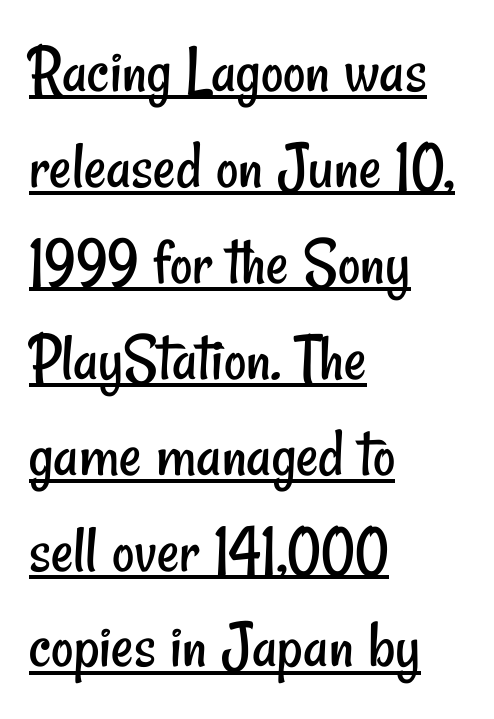
{"serif": "no", "bold": "no", "weight": "regular", "width": "condensed", "stroke_contrast": "low", "x_height": "small", "monospaced": "no", "underline": "yes", "align": "left", "line_spacing": "normal", "line_spacing_ratio": 1.39, "letter_spacing": "normal", "letter_spacing_em": 0.0, "glyph_px": 69}
